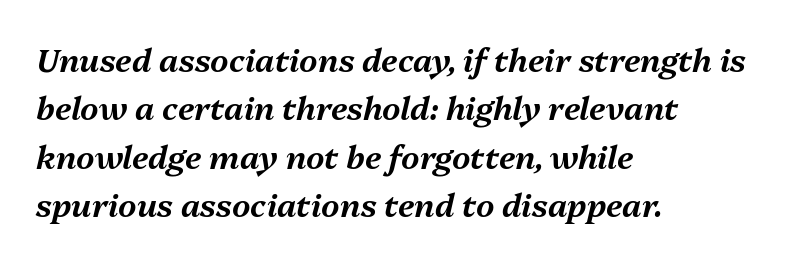
The image shows 32 px text type, italic (leaning right); set left-aligned, normal line spacing (1.51x), normal letter spacing, not underlined; medium stroke contrast and a medium x-height.
